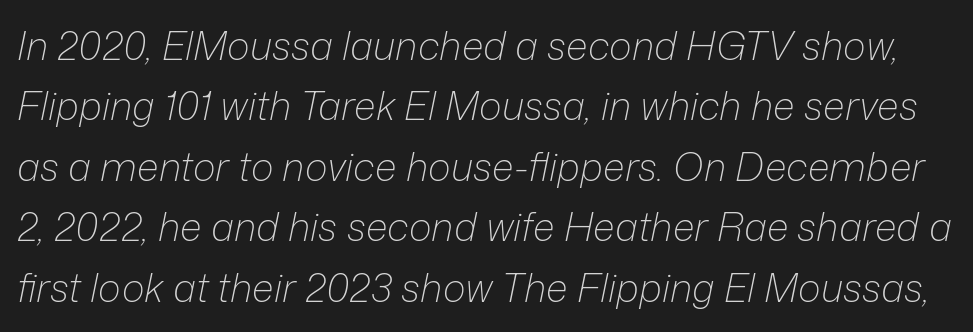
The image shows 39 px light type, italic (leaning right); set normal line spacing (1.55x), normal letter spacing, not underlined; low stroke contrast and a medium x-height.
